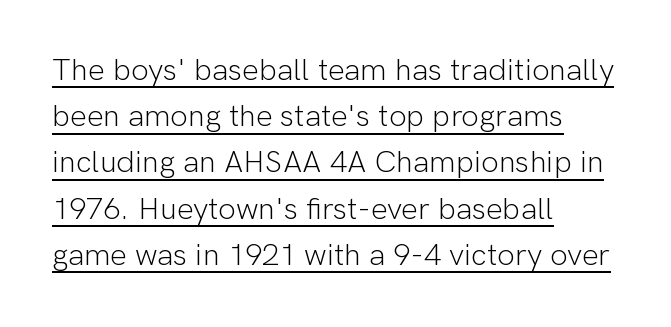
{"serif": "no", "italic": "no", "bold": "no", "weight": "light", "width": "normal", "stroke_contrast": "low", "x_height": "medium", "monospaced": "no", "underline": "yes", "align": "left", "line_spacing": "normal", "line_spacing_ratio": 1.49, "letter_spacing": "normal", "letter_spacing_em": 0.0, "glyph_px": 31}
